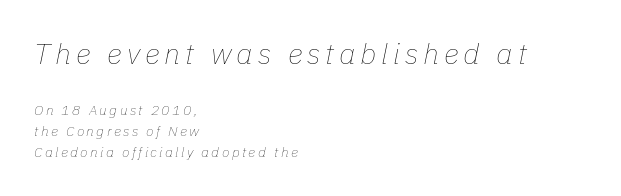
Stroke mass is kept to a normal reading level or below. If you drew a line through each stem, it would be angled. The setting favours the left margin, as ordinary paragraphs usually do. The space beneath each line is pristine and unruled. Note the varied advance widths — an 'i' is clearly narrower than an 'm'. The passage shown begins with its larger block and ends with its smaller one.
